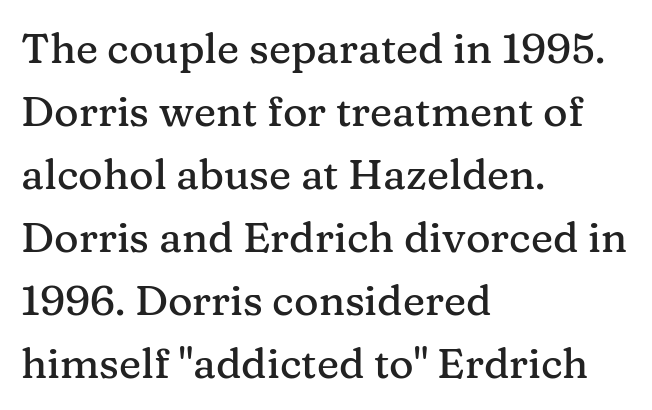
Q: Is the text italic (slanted)? A: No, it is upright.
Q: Is the typeface a serif or a sans-serif typeface? A: Serif.
Q: Is the text underlined? A: No.
Q: How is the paragraph aligned? A: Left-aligned.
Q: Is the spacing between letters normal or unusually wide? A: Normal.
Q: Is the spacing between lines tight, normal or loose? A: Normal.
Q: Width (condensed, normal, or wide)? A: Normal.
Q: Stroke contrast? A: Medium.
Q: x-height? A: Medium.
Q: Monospaced? A: No.
